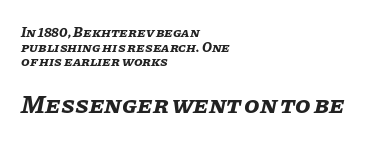
Italic? Definitely — the glyphs are oblique. The strokes are fattened all the way to bold. The paragraph has a hard left edge and a soft right edge. Each new line begins almost immediately beneath the previous one. The rendering keeps characters at their native spacing.
